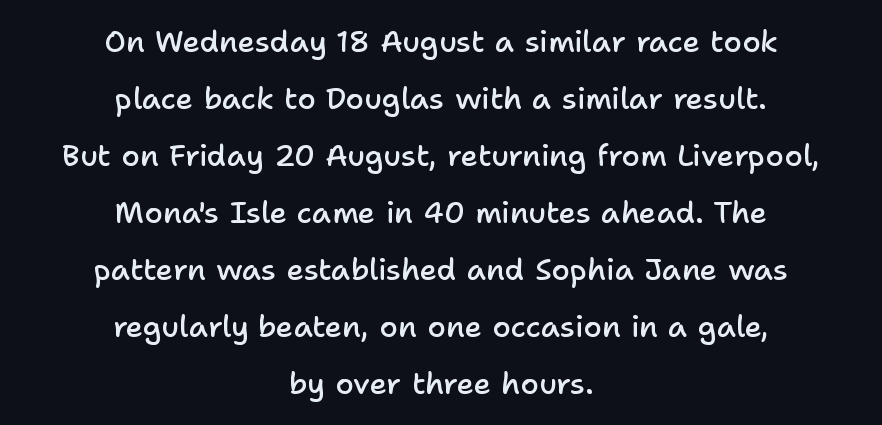
{"serif": "no", "italic": "no", "bold": "semi", "weight": "semibold", "width": "normal", "stroke_contrast": "low", "x_height": "medium", "monospaced": "no", "underline": "no", "align": "center", "line_spacing": "loose", "line_spacing_ratio": 1.9, "letter_spacing": "normal", "letter_spacing_em": 0.0, "glyph_px": 30}
